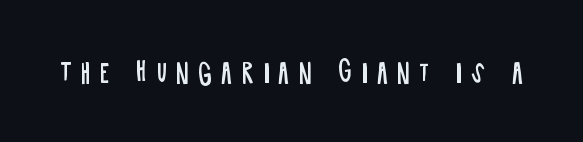
{"italic": "no", "bold": "no", "underline": "no", "letter_spacing": "wide", "letter_spacing_em": 0.35, "glyph_px": 26}
